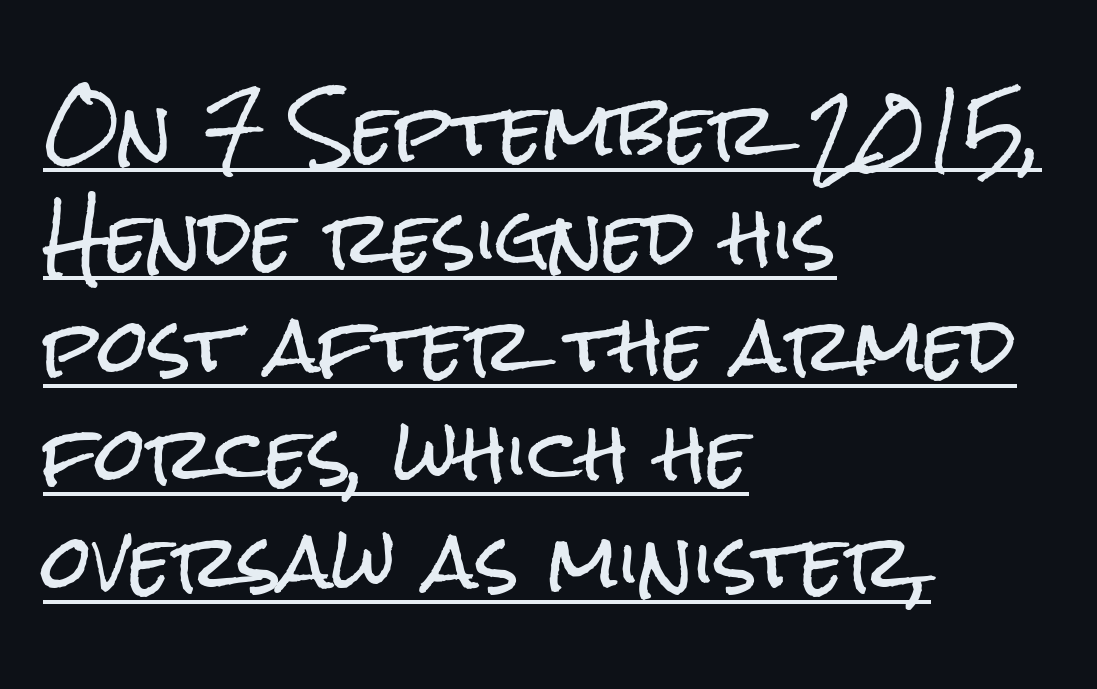
Q: Is the text italic (slanted)? A: No, it is upright.
Q: Is the typeface a serif or a sans-serif typeface? A: Sans-serif.
Q: Is the text underlined? A: Yes.
Q: How is the paragraph aligned? A: Left-aligned.
Q: Is the spacing between letters normal or unusually wide? A: Normal.
Q: Is the spacing between lines tight, normal or loose? A: Normal.
Q: Width (condensed, normal, or wide)? A: Condensed.
Q: Stroke contrast? A: Low.
Q: x-height? A: Medium.
Q: Monospaced? A: No.
